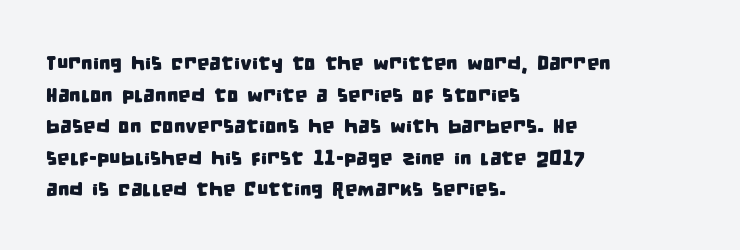
Q: Is the text underlined? A: No.
Q: How is the paragraph aligned? A: Left-aligned.
Q: Is the spacing between letters normal or unusually wide? A: Normal.
Q: Is the spacing between lines tight, normal or loose? A: Normal.
